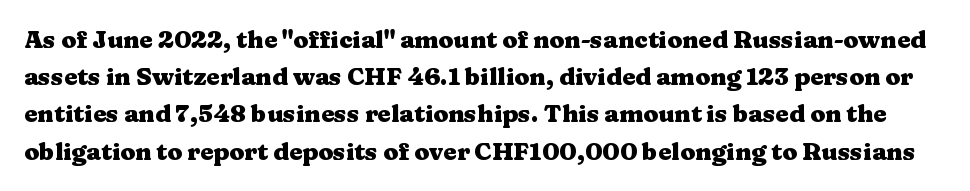
The image shows 24 px bold type, upright; set normal line spacing (1.55x), normal letter spacing, not underlined.
